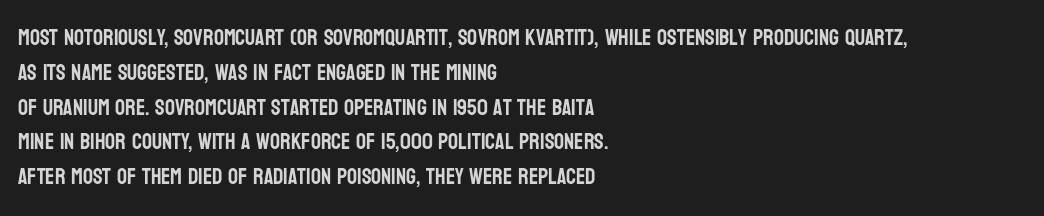
The image shows 22 px text type, upright; set left-aligned, normal line spacing (1.58x), normal letter spacing, not underlined.
